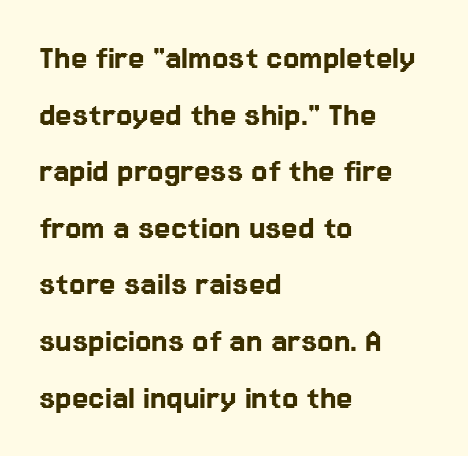
{"serif": "no", "italic": "no", "width": "normal", "stroke_contrast": "low", "x_height": "medium", "monospaced": "no", "underline": "no", "align": "left", "line_spacing": "normal", "line_spacing_ratio": 1.53, "letter_spacing": "normal", "letter_spacing_em": 0.0, "glyph_px": 37}
